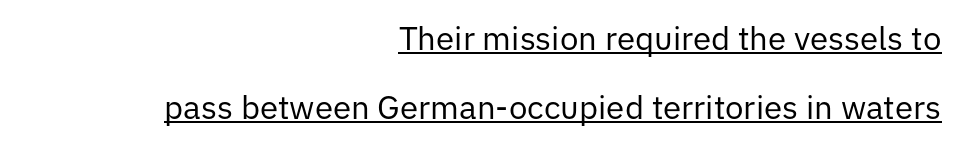
The image shows 33 px regular-weight sans-serif type, upright; set right-aligned, loose line spacing (2.08x), normal letter spacing, underlined; low stroke contrast and a medium x-height.
